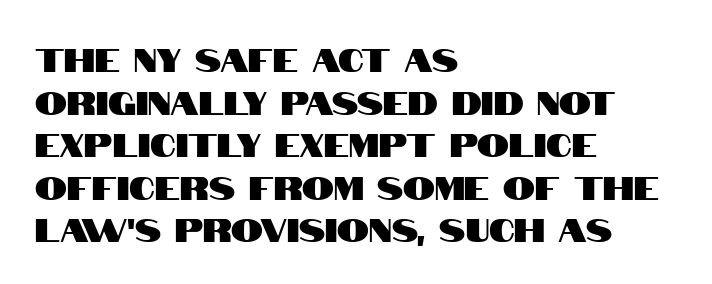
The image shows 32 px condensed sans-serif type, upright; set left-aligned, normal line spacing (1.33x), normal letter spacing, not underlined; high stroke contrast and a large x-height.
